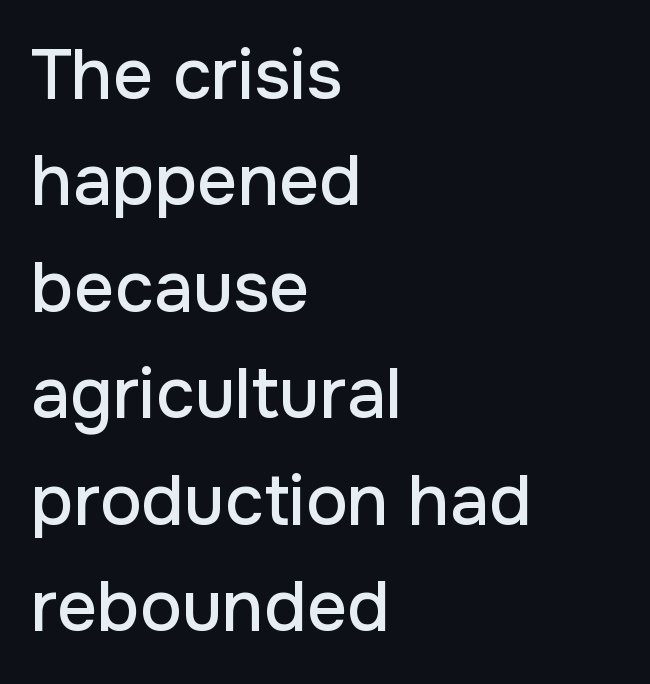
{"serif": "no", "italic": "no", "width": "normal", "stroke_contrast": "low", "x_height": "medium", "monospaced": "no", "underline": "no", "align": "left", "line_spacing": "normal", "line_spacing_ratio": 1.52, "letter_spacing": "normal", "letter_spacing_em": 0.0, "glyph_px": 70}
